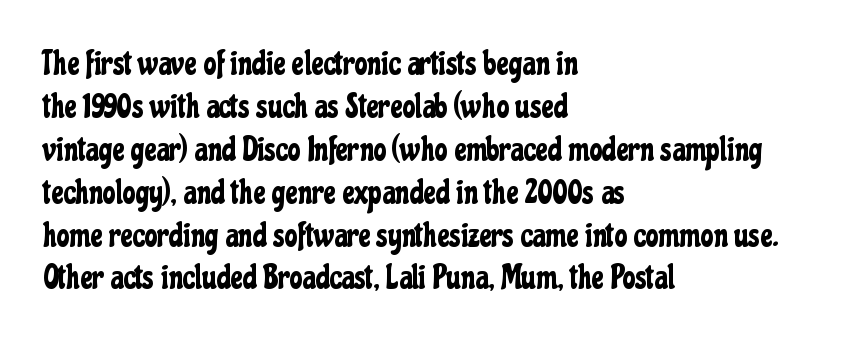
{"serif": "no", "italic": "no", "width": "condensed", "stroke_contrast": "low", "x_height": "medium", "monospaced": "no", "underline": "no", "align": "left", "line_spacing": "normal", "line_spacing_ratio": 1.3, "letter_spacing": "normal", "letter_spacing_em": 0.0, "glyph_px": 33}
